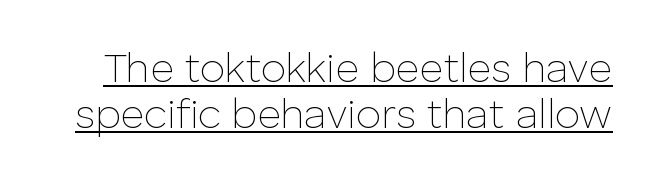
The letters advance in unequal steps, a hallmark of proportional type. The rendering keeps characters at their native spacing. The letters look calm and open, with moderate or lighter stems. Regarding serifs, this sample does without them.
